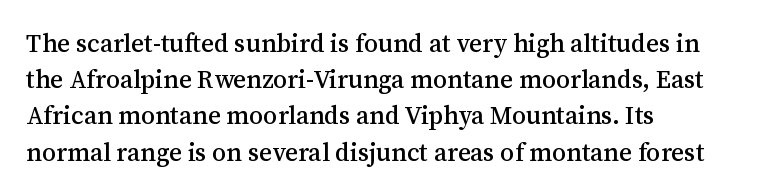
This sample keeps an unexceptional amount of space between lines. Characters follow at the spacing the type designer built in. Leftover space on each line is placed entirely after the last word. Nobody drew a line under any word here. The font's upright variant was chosen for this text.
